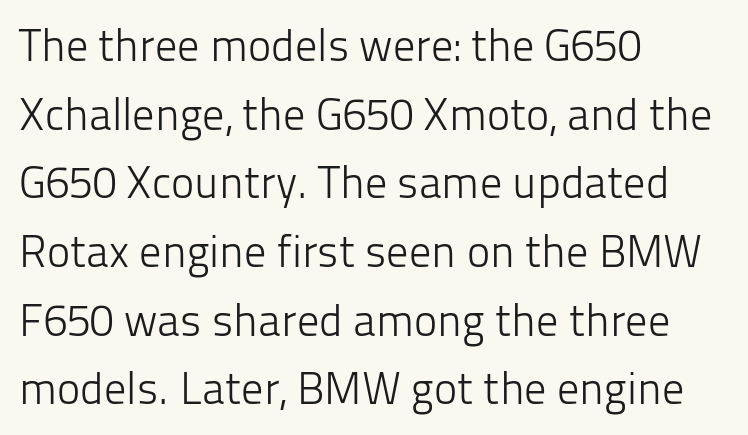
Q: Is the text bold? A: No.
Q: Is the text italic (slanted)? A: No, it is upright.
Q: Is the typeface a serif or a sans-serif typeface? A: Sans-serif.
Q: Is the text underlined? A: No.
Q: How is the paragraph aligned? A: Left-aligned.
Q: Is the spacing between letters normal or unusually wide? A: Normal.
Q: Is the spacing between lines tight, normal or loose? A: Normal.
Q: Width (condensed, normal, or wide)? A: Normal.
Q: Stroke contrast? A: Low.
Q: x-height? A: Medium.
Q: Monospaced? A: No.
